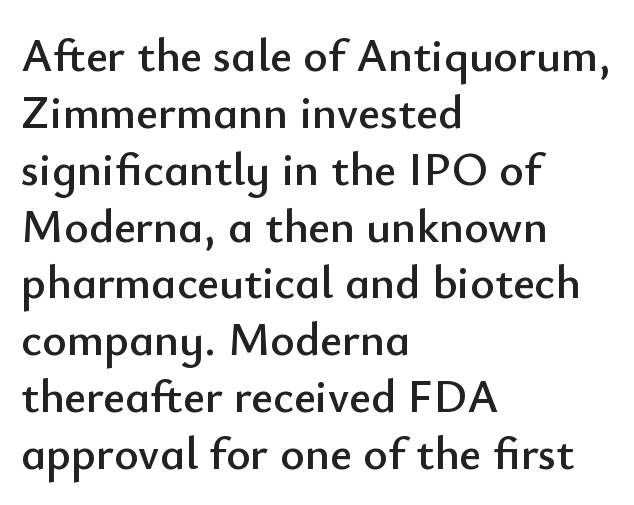
Q: Is the text italic (slanted)? A: No, it is upright.
Q: Is the typeface a serif or a sans-serif typeface? A: Sans-serif.
Q: Is the text underlined? A: No.
Q: How is the paragraph aligned? A: Left-aligned.
Q: Is the spacing between letters normal or unusually wide? A: Normal.
Q: Width (condensed, normal, or wide)? A: Normal.
Q: Stroke contrast? A: Low.
Q: x-height? A: Small.
Q: Monospaced? A: No.
